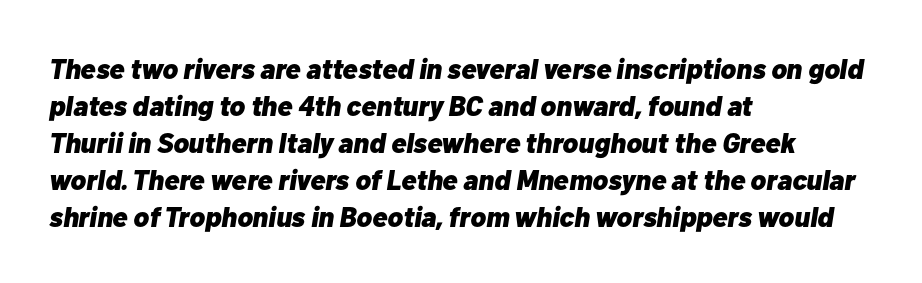
Q: Is the text bold? A: Yes.
Q: Is the text italic (slanted)? A: Yes, it leans right by about 10 degrees.
Q: Is the text underlined? A: No.
Q: How is the paragraph aligned? A: Left-aligned.
Q: Is the spacing between letters normal or unusually wide? A: Normal.
Q: Is the spacing between lines tight, normal or loose? A: Normal.
Q: Width (condensed, normal, or wide)? A: Normal.
Q: Stroke contrast? A: Low.
Q: x-height? A: Medium.
Q: Monospaced? A: No.
